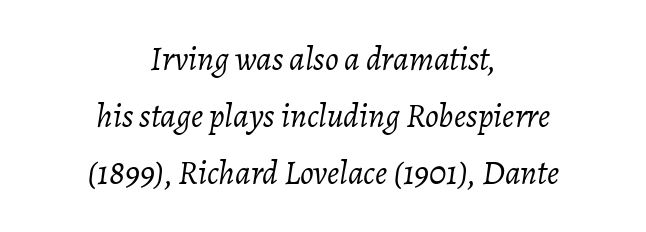
A student would call this center alignment; a typographer would say set centered. The weight tops out at a normal text grade. In terms of letterspacing, this is plain default setting. Descenders are the only things crossing below the line. Looking at the ascenders, they clearly lean. A typesetter would call this proportional, since set widths differ per character.
